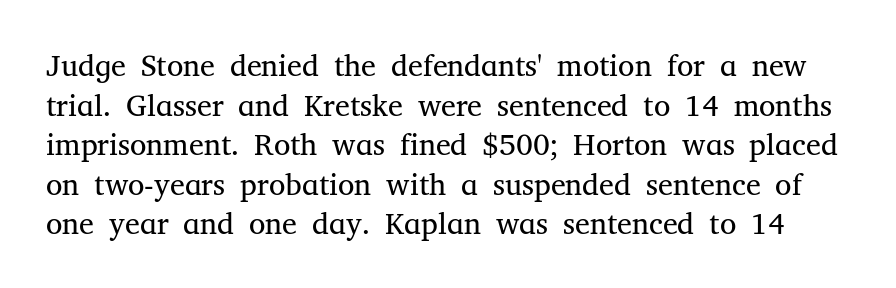
Q: Is the text bold? A: No.
Q: Is the text italic (slanted)? A: No, it is upright.
Q: Is the typeface a serif or a sans-serif typeface? A: Serif.
Q: Is the text underlined? A: No.
Q: Is the spacing between letters normal or unusually wide? A: Normal.
Q: Is the spacing between lines tight, normal or loose? A: Normal.
Q: Width (condensed, normal, or wide)? A: Normal.
Q: Stroke contrast? A: Medium.
Q: x-height? A: Medium.
Q: Monospaced? A: No.
